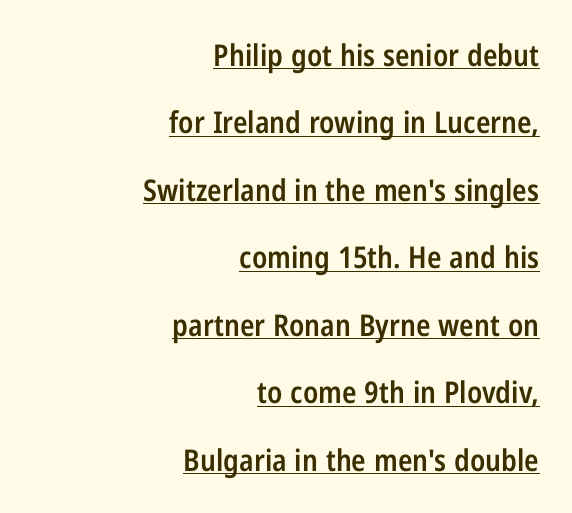
Q: Is the text bold? A: Semi-bold.
Q: Is the text italic (slanted)? A: No, it is upright.
Q: Is the typeface a serif or a sans-serif typeface? A: Sans-serif.
Q: Is the text underlined? A: Yes.
Q: How is the paragraph aligned? A: Right-aligned.
Q: Is the spacing between letters normal or unusually wide? A: Normal.
Q: Is the spacing between lines tight, normal or loose? A: Loose.
Q: Width (condensed, normal, or wide)? A: Condensed.
Q: Stroke contrast? A: Low.
Q: x-height? A: Medium.
Q: Monospaced? A: No.
